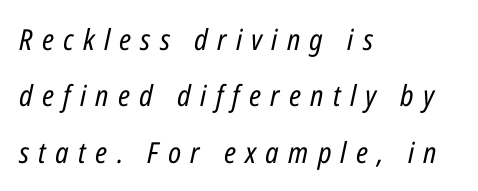
The image shows 29 px regular-weight, condensed type, italic (leaning right); set left-aligned, loose line spacing (1.94x), unusually wide letter spacing (+0.32 em), not underlined; low stroke contrast and a medium x-height.
